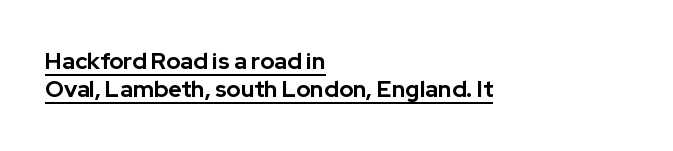
The image shows 23 px bold type, upright; set left-aligned, line spacing 1.23x, normal letter spacing, underlined.
